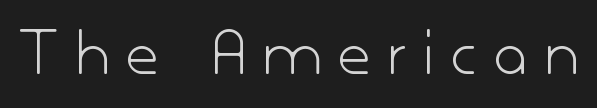
Q: Is the text bold? A: No.
Q: Is the text italic (slanted)? A: No, it is upright.
Q: Is the typeface a serif or a sans-serif typeface? A: Sans-serif.
Q: Is the text underlined? A: No.
Q: Is the spacing between letters normal or unusually wide? A: Unusually wide.
Q: Width (condensed, normal, or wide)? A: Normal.
Q: Stroke contrast? A: Low.
Q: x-height? A: Small.
Q: Monospaced? A: No.
